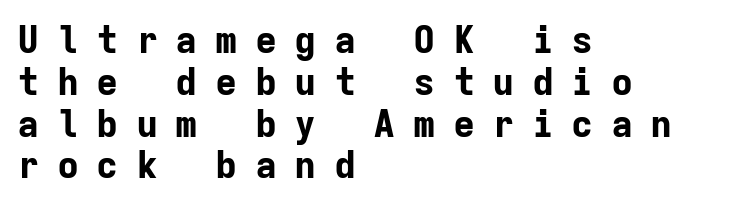
The image shows 37 px bold sans-serif type, upright, monospaced; set left-aligned, tight line spacing (1.13x), unusually wide letter spacing (+0.47 em), not underlined; low stroke contrast and a medium x-height.
